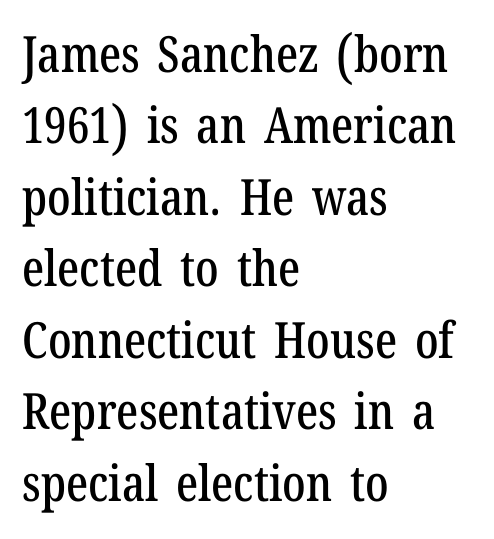
Here the glyphs are tracked normally, forming tight word shapes. The foot of each line stays bare and open. Stroke terminals: seriffed. This is the regular roman posture of the typeface. Here the designer chose a conventional face with non-uniform glyph widths.
